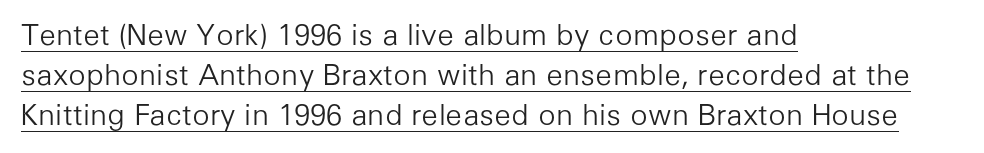
Q: Is the text bold? A: No.
Q: Is the text italic (slanted)? A: No, it is upright.
Q: Is the typeface a serif or a sans-serif typeface? A: Sans-serif.
Q: Is the text underlined? A: Yes.
Q: How is the paragraph aligned? A: Left-aligned.
Q: Is the spacing between letters normal or unusually wide? A: Normal.
Q: Is the spacing between lines tight, normal or loose? A: Normal.
Q: Width (condensed, normal, or wide)? A: Normal.
Q: Stroke contrast? A: Low.
Q: x-height? A: Medium.
Q: Monospaced? A: No.
